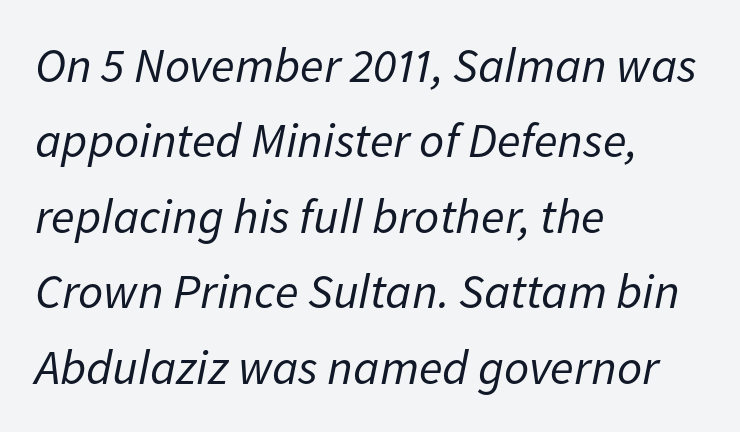
Q: Is the text bold? A: No.
Q: Is the text italic (slanted)? A: Yes, it leans right by about 11 degrees.
Q: Is the text underlined? A: No.
Q: How is the paragraph aligned? A: Left-aligned.
Q: Is the spacing between letters normal or unusually wide? A: Normal.
Q: Is the spacing between lines tight, normal or loose? A: Normal.
Q: Width (condensed, normal, or wide)? A: Normal.
Q: Stroke contrast? A: Low.
Q: x-height? A: Medium.
Q: Monospaced? A: No.
